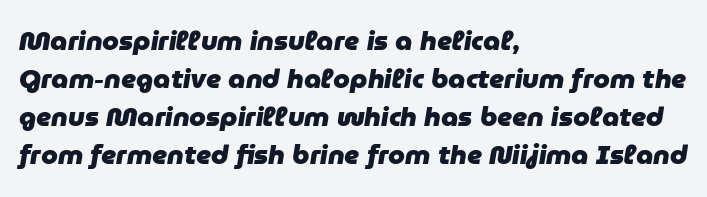
Compared with typical body copy, the letter spacing here is the same. This sample uses an oblique cut, with every glyph tilted off the vertical. Is the type bold? Yes — the strokes are clearly thick and heavy. Layout note: lines flush left.
